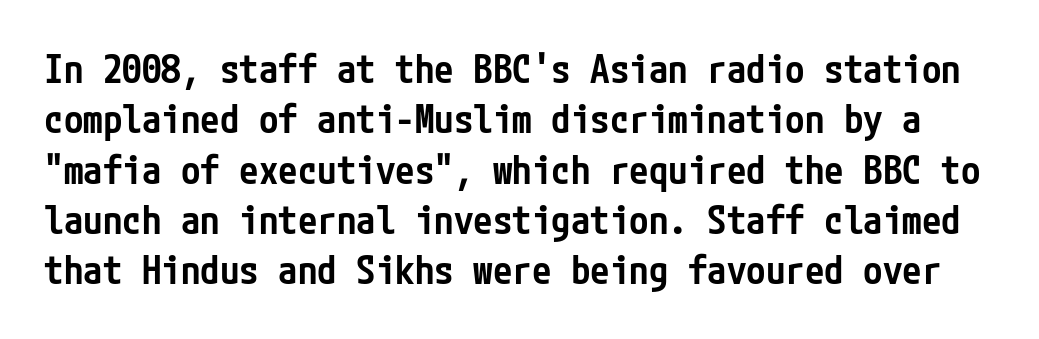
Q: Is the text bold? A: Semi-bold.
Q: Is the text italic (slanted)? A: No, it is upright.
Q: Is the typeface a serif or a sans-serif typeface? A: Sans-serif.
Q: Is the text underlined? A: No.
Q: Is the spacing between letters normal or unusually wide? A: Normal.
Q: Is the spacing between lines tight, normal or loose? A: Normal.
Q: Width (condensed, normal, or wide)? A: Condensed.
Q: Stroke contrast? A: Low.
Q: x-height? A: Medium.
